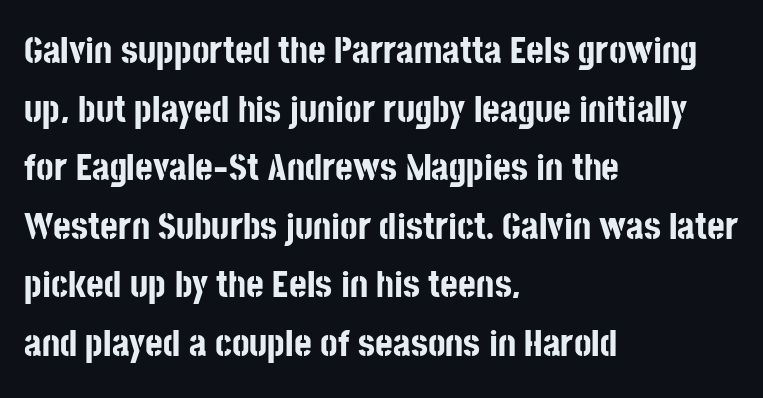
Q: Is the text bold? A: Yes.
Q: Is the text italic (slanted)? A: No, it is upright.
Q: Is the typeface a serif or a sans-serif typeface? A: Sans-serif.
Q: Is the text underlined? A: No.
Q: How is the paragraph aligned? A: Left-aligned.
Q: Is the spacing between letters normal or unusually wide? A: Normal.
Q: Is the spacing between lines tight, normal or loose? A: Normal.
Q: Width (condensed, normal, or wide)? A: Condensed.
Q: Stroke contrast? A: Low.
Q: x-height? A: Large.
Q: Monospaced? A: No.
